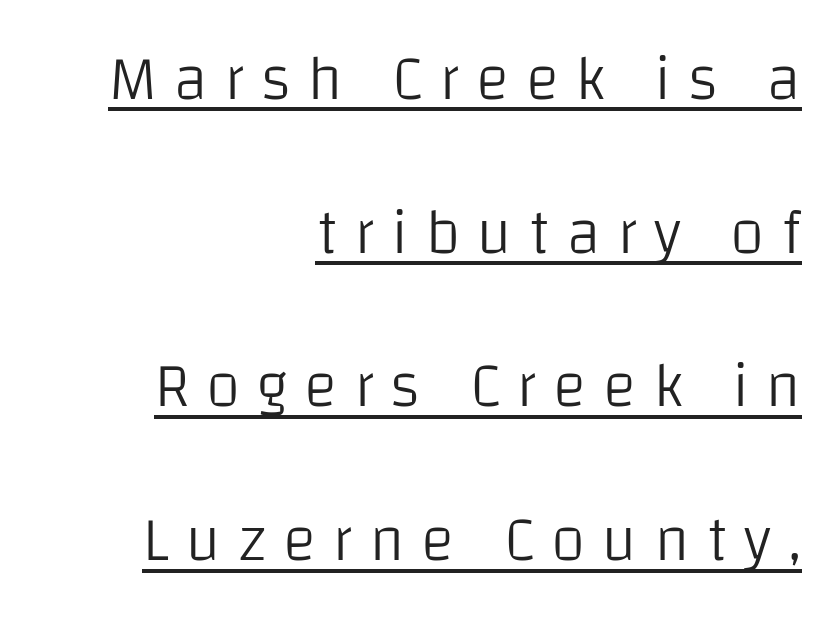
This sample uses a sans-serif face. In terms of posture, this sample is upright. Honestly, the underline is the first thing you notice here. The line-height multiplier appears high, well above default.
